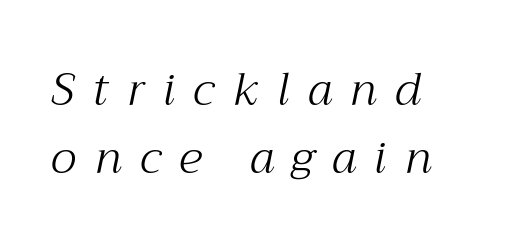
{"serif": "yes", "italic": "yes", "lean": "right", "slant_degrees": 12, "bold": "no", "weight": "light", "width": "normal", "stroke_contrast": "medium", "x_height": "medium", "monospaced": "no", "underline": "no", "align": "left", "line_spacing": "normal", "line_spacing_ratio": 1.52, "letter_spacing": "wide", "letter_spacing_em": 0.41, "glyph_px": 45}
